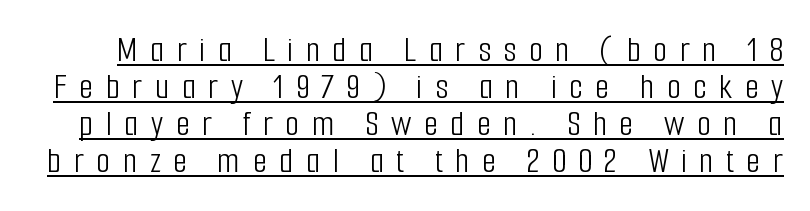
{"serif": "no", "italic": "no", "bold": "no", "weight": "light", "width": "condensed", "stroke_contrast": "low", "x_height": "medium", "monospaced": "no", "underline": "yes", "line_spacing": "tight", "line_spacing_ratio": 1.0, "letter_spacing": "wide", "letter_spacing_em": 0.33, "glyph_px": 37}
